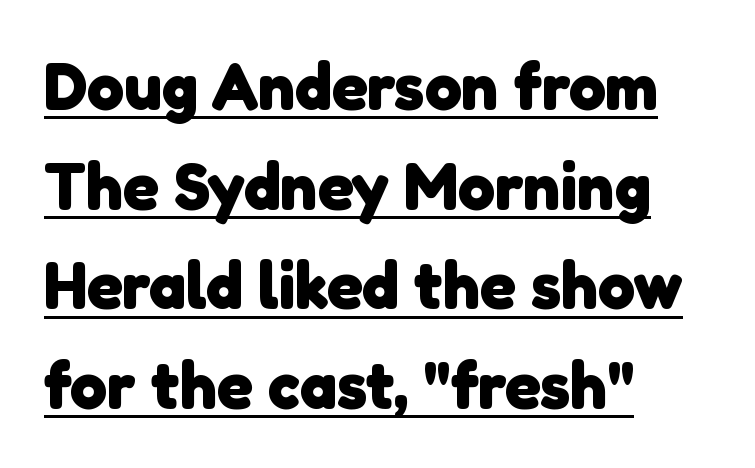
{"serif": "no", "bold": "yes", "weight": "heavy", "width": "normal", "stroke_contrast": "low", "x_height": "medium", "monospaced": "no", "underline": "yes", "align": "left", "line_spacing": "normal", "line_spacing_ratio": 1.51, "letter_spacing": "normal", "letter_spacing_em": 0.0, "glyph_px": 66}
